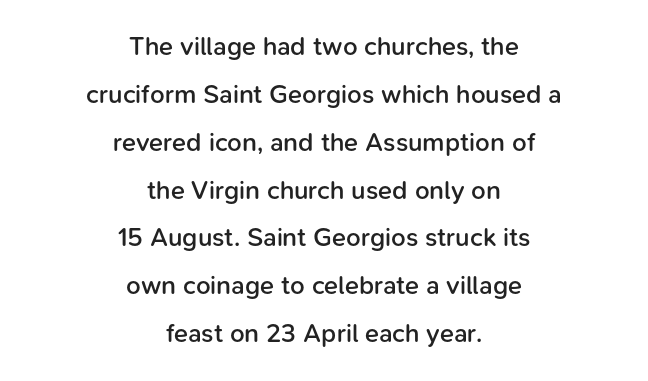
Q: Is the text bold? A: Semi-bold.
Q: Is the text italic (slanted)? A: No, it is upright.
Q: Is the text underlined? A: No.
Q: How is the paragraph aligned? A: Centered.
Q: Is the spacing between letters normal or unusually wide? A: Normal.
